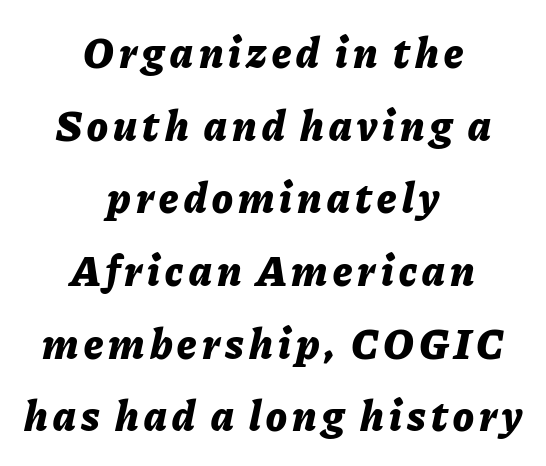
{"italic": "yes", "lean": "right", "slant_degrees": 11, "bold": "yes", "weight": "bold", "width": "normal", "stroke_contrast": "low", "x_height": "medium", "monospaced": "no", "underline": "no", "align": "center", "line_spacing": "normal", "line_spacing_ratio": 1.69, "glyph_px": 43}
